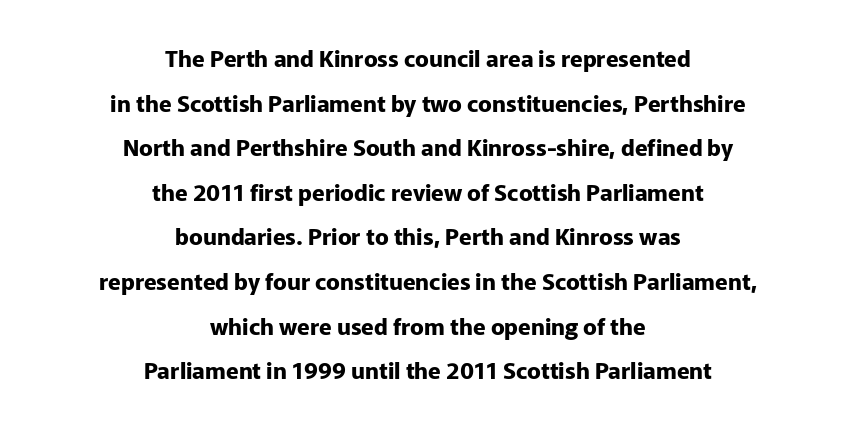
{"italic": "no", "bold": "yes", "underline": "no", "align": "center", "line_spacing": "loose", "line_spacing_ratio": 1.94, "letter_spacing": "normal", "letter_spacing_em": 0.0, "glyph_px": 23}
